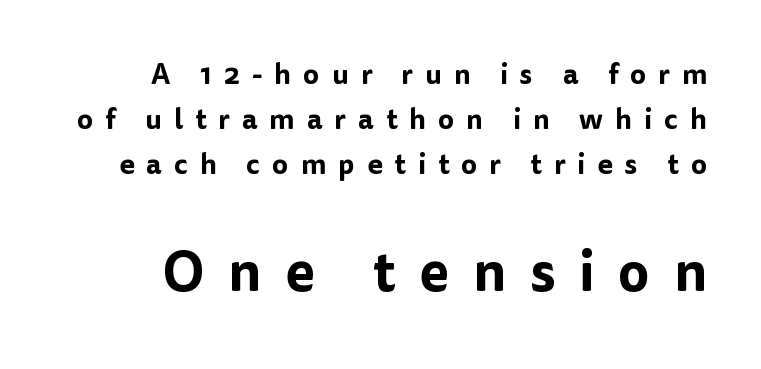
The image shows 55 px sans-serif type, upright; set normal line spacing (1.61x), unusually wide letter spacing (+0.43 em), not underlined; the second (bottom) block is 1.96x larger; low stroke contrast and a medium x-height.
